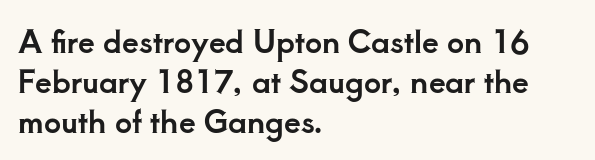
Q: Is the text italic (slanted)? A: No, it is upright.
Q: Is the typeface a serif or a sans-serif typeface? A: Serif.
Q: Is the text underlined? A: No.
Q: How is the paragraph aligned? A: Left-aligned.
Q: Is the spacing between letters normal or unusually wide? A: Normal.
Q: Is the spacing between lines tight, normal or loose? A: Normal.
Q: Width (condensed, normal, or wide)? A: Normal.
Q: Stroke contrast? A: Low.
Q: x-height? A: Small.
Q: Monospaced? A: No.
